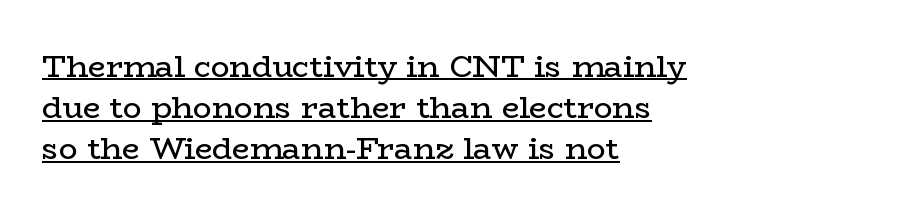
{"serif": "yes", "italic": "no", "bold": "no", "weight": "regular", "width": "wide", "stroke_contrast": "low", "x_height": "medium", "monospaced": "no", "underline": "yes", "align": "left", "line_spacing": "normal", "line_spacing_ratio": 1.33, "letter_spacing": "normal", "letter_spacing_em": 0.0, "glyph_px": 31}
